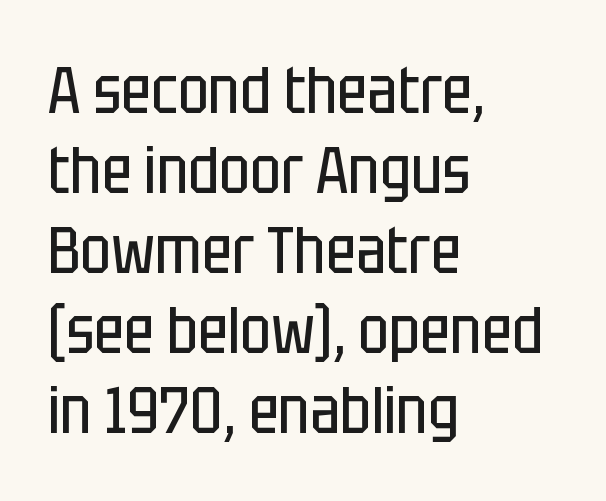
Q: Is the text bold? A: No.
Q: Is the text italic (slanted)? A: No, it is upright.
Q: Is the typeface a serif or a sans-serif typeface? A: Sans-serif.
Q: Is the text underlined? A: No.
Q: How is the paragraph aligned? A: Left-aligned.
Q: Is the spacing between letters normal or unusually wide? A: Normal.
Q: Width (condensed, normal, or wide)? A: Condensed.
Q: Stroke contrast? A: Low.
Q: x-height? A: Large.
Q: Monospaced? A: No.
